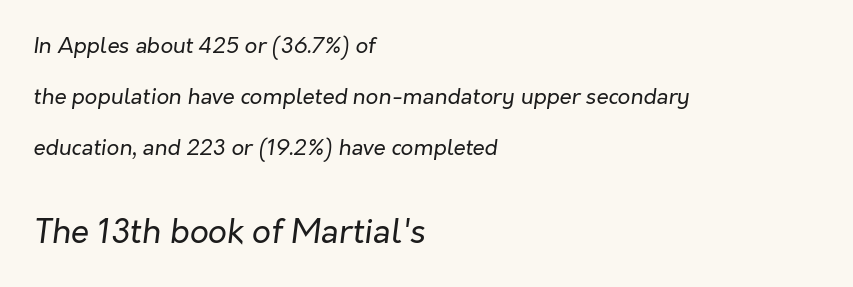
Each new line begins a long way beneath the previous one. Here the designer chose a conventional face with non-uniform glyph widths. This rendering features lettering with no underline. Where is the straight margin? On the left. It's the slanting kind of type. The typeface has the unassuming heft of standard copy or less.
